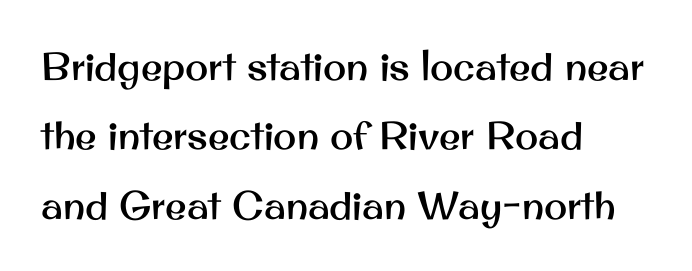
The image shows 39 px sans-serif type, upright; set left-aligned, line spacing 1.78x, normal letter spacing, not underlined; medium stroke contrast and a small x-height.
